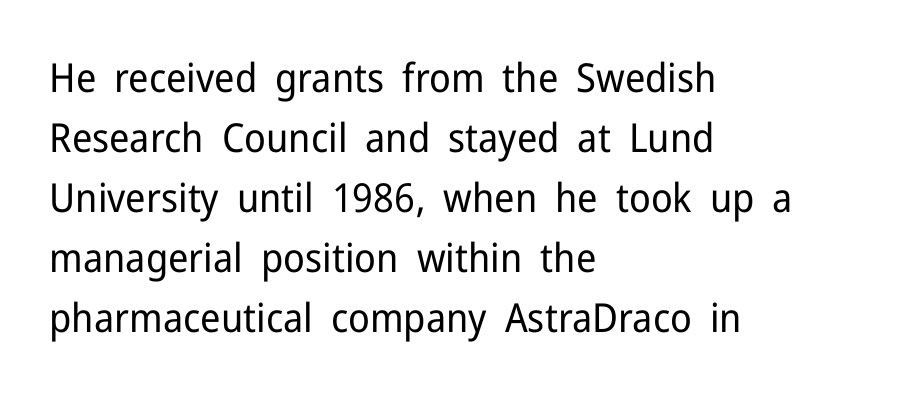
Q: Is the text bold? A: No.
Q: Is the text italic (slanted)? A: No, it is upright.
Q: Is the typeface a serif or a sans-serif typeface? A: Sans-serif.
Q: Is the text underlined? A: No.
Q: How is the paragraph aligned? A: Left-aligned.
Q: Is the spacing between letters normal or unusually wide? A: Normal.
Q: Is the spacing between lines tight, normal or loose? A: Normal.
Q: Width (condensed, normal, or wide)? A: Normal.
Q: Stroke contrast? A: Low.
Q: x-height? A: Medium.
Q: Monospaced? A: No.
